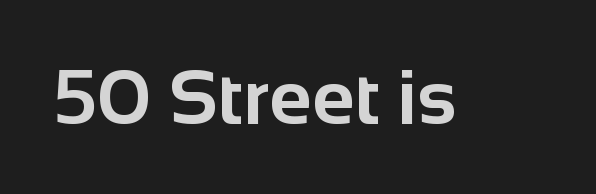
Q: Is the text bold? A: Yes.
Q: Is the text italic (slanted)? A: No, it is upright.
Q: Is the typeface a serif or a sans-serif typeface? A: Sans-serif.
Q: Is the text underlined? A: No.
Q: Is the spacing between letters normal or unusually wide? A: Normal.
Q: Width (condensed, normal, or wide)? A: Normal.
Q: Stroke contrast? A: Low.
Q: x-height? A: Medium.
Q: Monospaced? A: No.
